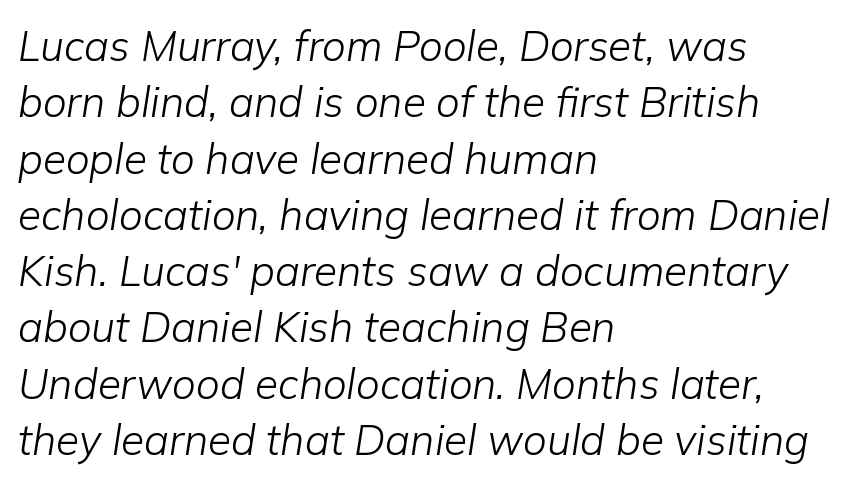
{"italic": "yes", "lean": "right", "slant_degrees": 9, "bold": "no", "weight": "light", "width": "normal", "stroke_contrast": "low", "x_height": "medium", "monospaced": "no", "underline": "no", "align": "left", "line_spacing": "normal", "line_spacing_ratio": 1.34, "letter_spacing": "normal", "letter_spacing_em": 0.0, "glyph_px": 42}
